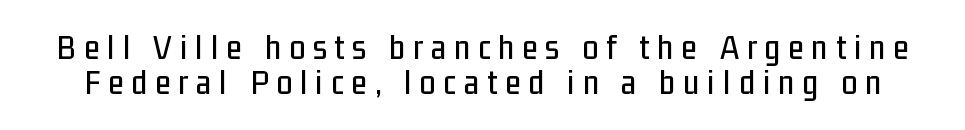
Q: Is the text italic (slanted)? A: No, it is upright.
Q: Is the typeface a serif or a sans-serif typeface? A: Sans-serif.
Q: Is the text underlined? A: No.
Q: Is the spacing between letters normal or unusually wide? A: Unusually wide.
Q: Is the spacing between lines tight, normal or loose? A: Tight.
Q: Width (condensed, normal, or wide)? A: Condensed.
Q: Stroke contrast? A: Low.
Q: x-height? A: Medium.
Q: Monospaced? A: No.
